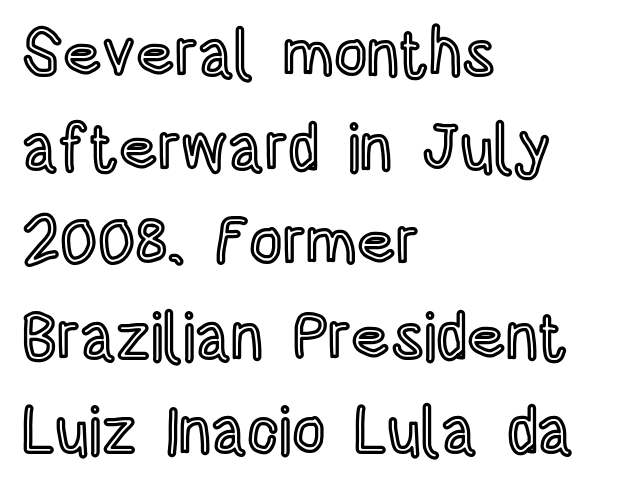
Italic? Not at all — the glyphs are vertical. These lines are set flush left with a ragged right edge. Bare-footed words on every line. Compared with typical body copy, the letter spacing here is the same.
